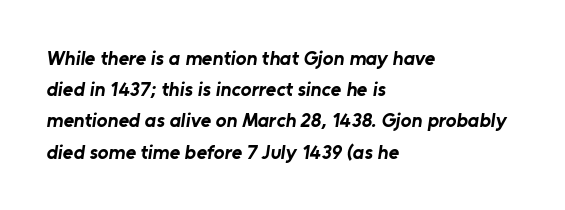
{"bold": "yes", "underline": "no", "align": "left", "line_spacing": "normal", "line_spacing_ratio": 1.56, "letter_spacing": "normal", "letter_spacing_em": 0.0, "glyph_px": 20}
